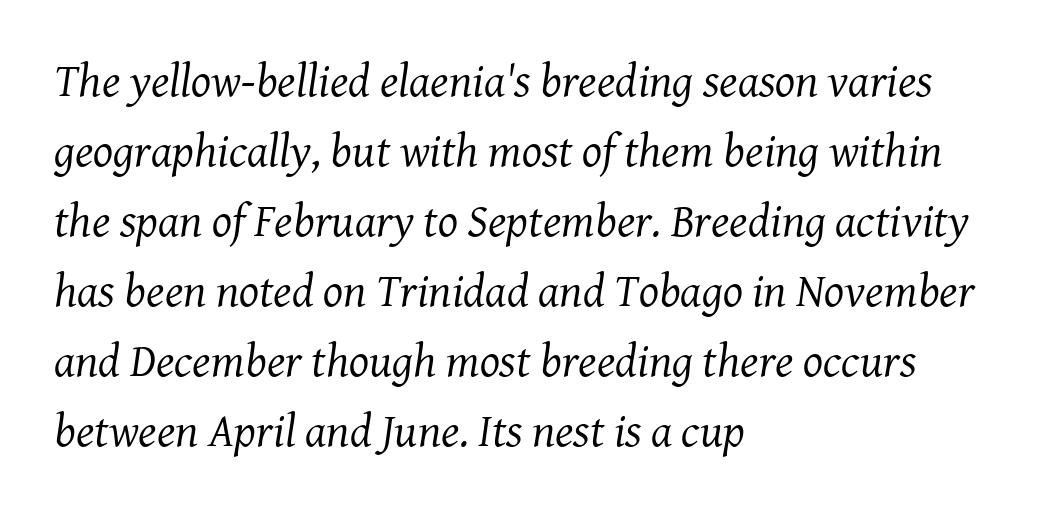
{"serif": "yes", "italic": "yes", "lean": "right", "slant_degrees": 8, "bold": "no", "weight": "regular", "width": "normal", "stroke_contrast": "medium", "x_height": "medium", "monospaced": "no", "underline": "no", "align": "left", "line_spacing": "normal", "line_spacing_ratio": 1.49, "letter_spacing": "normal", "letter_spacing_em": 0.0, "glyph_px": 47}
